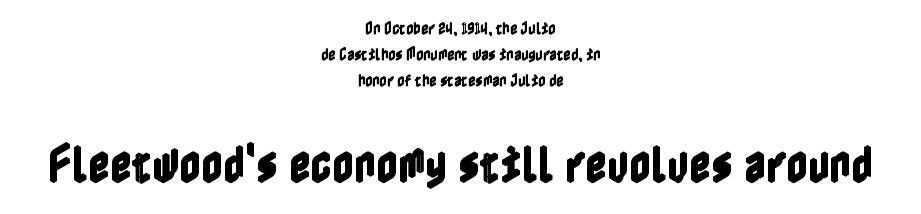
{"italic": "no", "width": "condensed", "x_height": "medium", "underline": "no", "align": "center", "line_spacing_ratio": 1.85, "letter_spacing": "normal", "letter_spacing_em": 0.0, "larger_block": "second", "size_ratio": 3.0, "glyph_px": 42}
